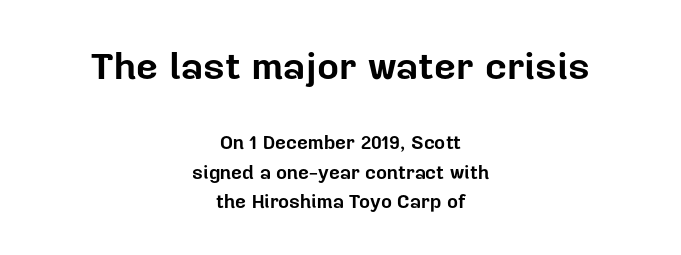
Q: Is the text bold? A: Yes.
Q: Is the text italic (slanted)? A: No, it is upright.
Q: Is the typeface a serif or a sans-serif typeface? A: Sans-serif.
Q: Is the text underlined? A: No.
Q: How is the paragraph aligned? A: Centered.
Q: Is the spacing between letters normal or unusually wide? A: Normal.
Q: Is the spacing between lines tight, normal or loose? A: Normal.
Q: Which block of text is set in a larger size, the first (top) or the second (bottom)? A: The first (top) one.
Q: Width (condensed, normal, or wide)? A: Normal.
Q: Stroke contrast? A: Low.
Q: x-height? A: Medium.
Q: Monospaced? A: No.
